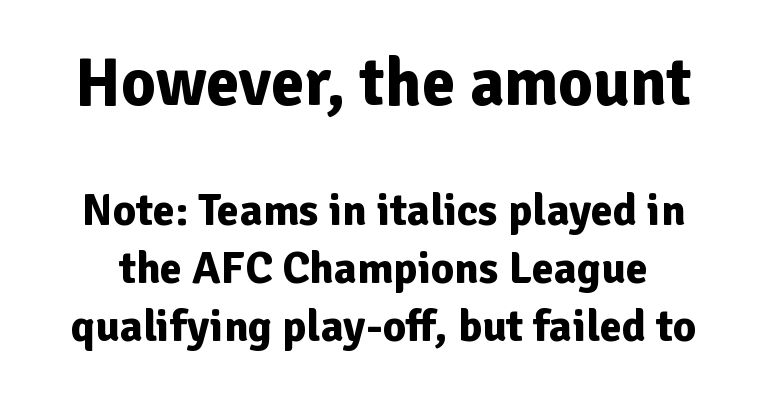
The image shows 67 px bold sans-serif type, upright; set normal line spacing (1.29x), normal letter spacing, not underlined; the first (top) block is 1.49x larger; low stroke contrast and a medium x-height.
